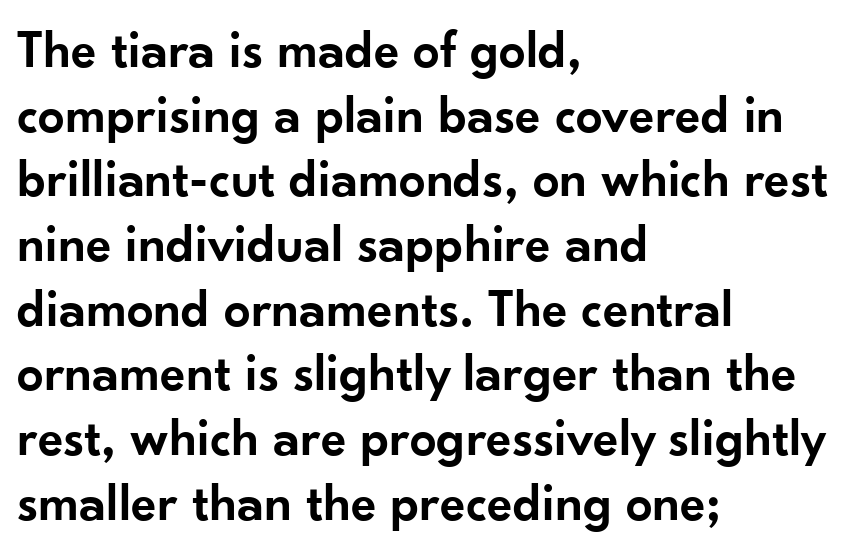
{"serif": "no", "italic": "no", "bold": "semi", "weight": "semibold", "width": "normal", "stroke_contrast": "low", "x_height": "small", "monospaced": "no", "underline": "no", "align": "left", "line_spacing_ratio": 1.22, "letter_spacing": "normal", "letter_spacing_em": 0.0, "glyph_px": 53}
